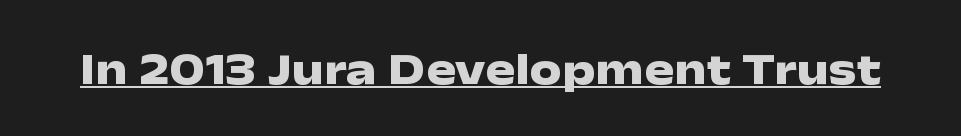
Notice how a bar underscores the lettering throughout. The passage shown is typed in a proportional face where columns would drift. No italicization has been applied; the sample stays upright. Characters follow at the spacing the type designer built in. The characters display no serif detailing; their extremities are plain. Notice how thick the strokes are: this is what a full bold looks like.
